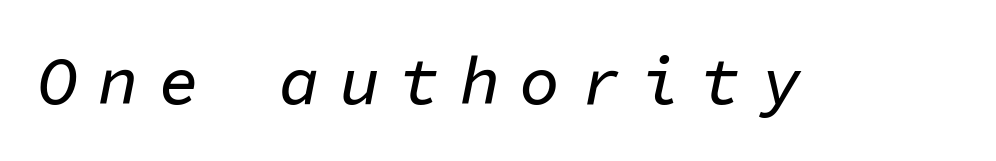
{"italic": "yes", "lean": "right", "slant_degrees": 11, "width": "normal", "stroke_contrast": "low", "x_height": "medium", "monospaced": "yes", "underline": "no", "letter_spacing": "wide", "letter_spacing_em": 0.3, "glyph_px": 67}
